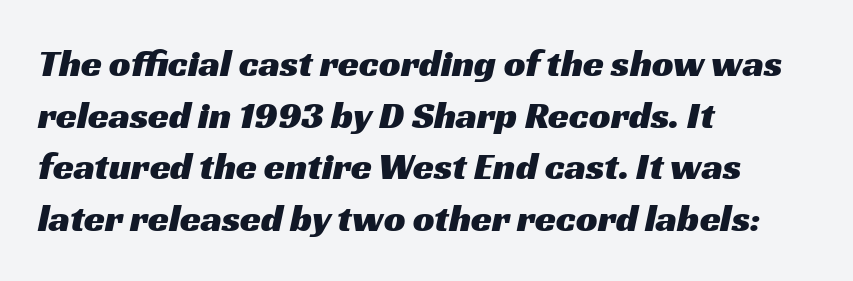
{"serif": "no", "width": "wide", "stroke_contrast": "medium", "x_height": "medium", "monospaced": "no", "underline": "no", "align": "left", "line_spacing": "normal", "line_spacing_ratio": 1.36, "letter_spacing": "normal", "letter_spacing_em": 0.0, "glyph_px": 38}
